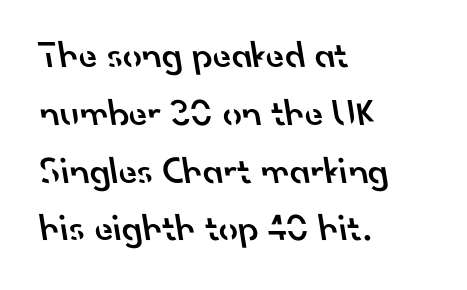
Look at the tracking — it's just the regular setting, nothing added. No word sits above an underline. The rendering uses natural spacing where letterforms have individual widths. A somewhat darkened texture: the type is semibold rather than bold. Type style note: lacks serifs.
